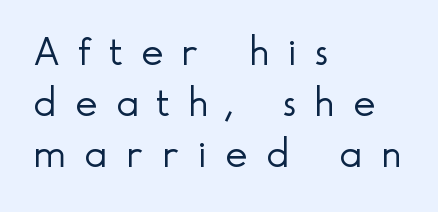
The strokes carry an ordinary text weight at most. Is there any slant? The stems are plumb. This rendering widens character spacing well past its baseline value. The letters advance in unequal steps, a hallmark of proportional type.
